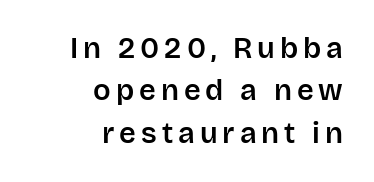
{"serif": "no", "italic": "no", "width": "normal", "stroke_contrast": "low", "x_height": "large", "monospaced": "no", "underline": "no", "align": "right", "line_spacing": "normal", "line_spacing_ratio": 1.46, "glyph_px": 29}
